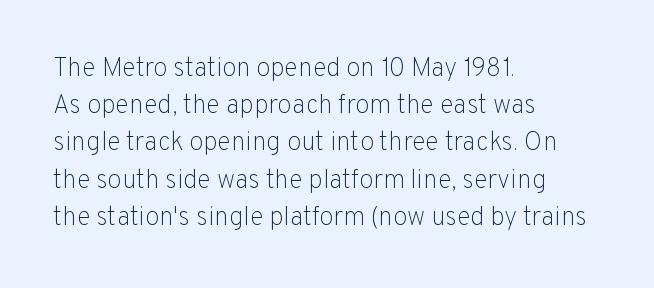
The rendering anchors every line to the left-hand side. A clean baseline with only descenders dipping below it. No chunkiness to these letters — they're not bold. Leading matches the norm, producing a regular column. Ascenders rise straight up at ninety degrees. Nobody touched the tracking dial on this one.
